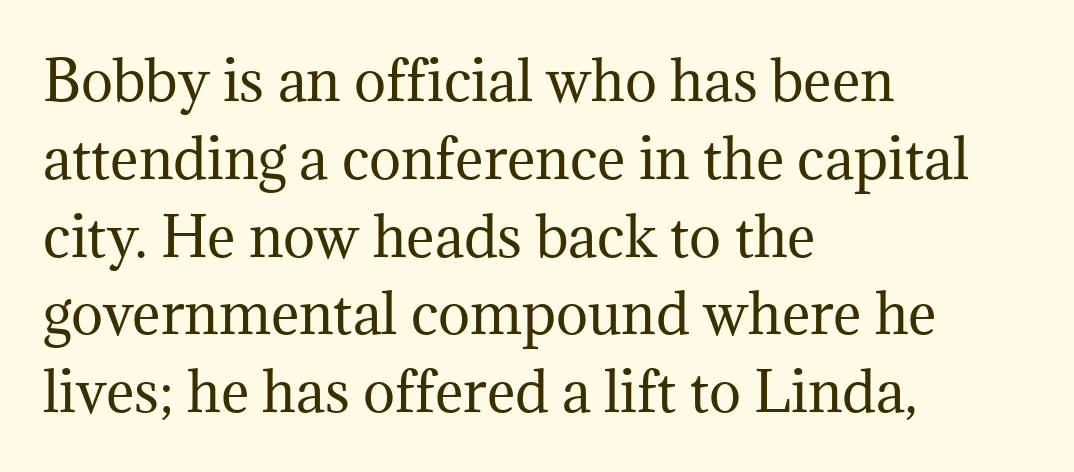
{"serif": "yes", "italic": "no", "bold": "no", "weight": "regular", "width": "normal", "stroke_contrast": "medium", "x_height": "medium", "monospaced": "no", "underline": "no", "align": "left", "line_spacing": "normal", "line_spacing_ratio": 1.44, "letter_spacing": "normal", "letter_spacing_em": 0.0, "glyph_px": 54}
